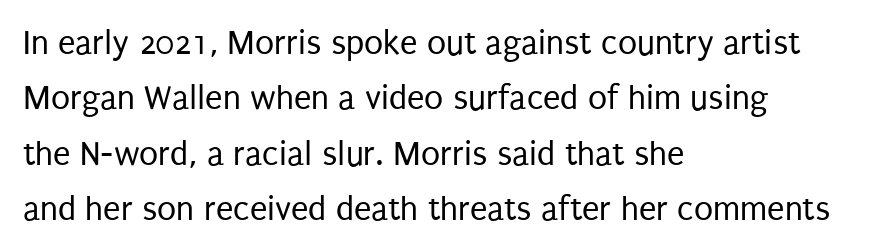
Q: Is the text bold? A: No.
Q: Is the text italic (slanted)? A: No, it is upright.
Q: Is the typeface a serif or a sans-serif typeface? A: Sans-serif.
Q: Is the text underlined? A: No.
Q: How is the paragraph aligned? A: Left-aligned.
Q: Is the spacing between letters normal or unusually wide? A: Normal.
Q: Is the spacing between lines tight, normal or loose? A: Normal.
Q: Width (condensed, normal, or wide)? A: Condensed.
Q: Stroke contrast? A: Low.
Q: x-height? A: Large.
Q: Monospaced? A: No.
